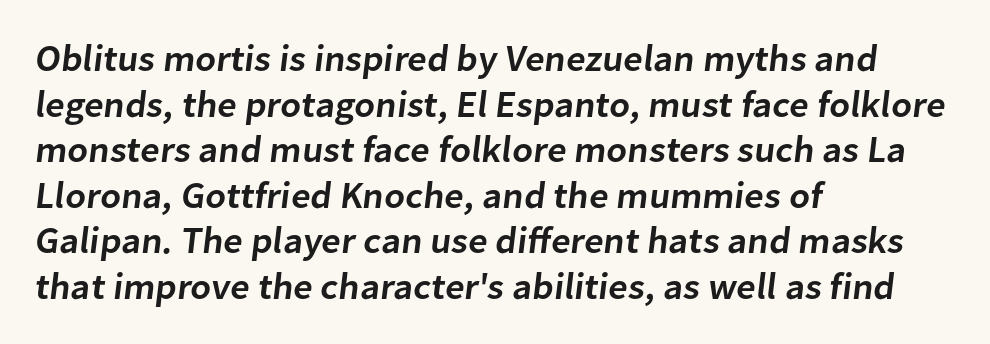
Q: Is the text bold? A: Semi-bold.
Q: Is the typeface a serif or a sans-serif typeface? A: Sans-serif.
Q: Is the text underlined? A: No.
Q: How is the paragraph aligned? A: Left-aligned.
Q: Is the spacing between letters normal or unusually wide? A: Normal.
Q: Width (condensed, normal, or wide)? A: Normal.
Q: Stroke contrast? A: Low.
Q: x-height? A: Medium.
Q: Monospaced? A: No.
